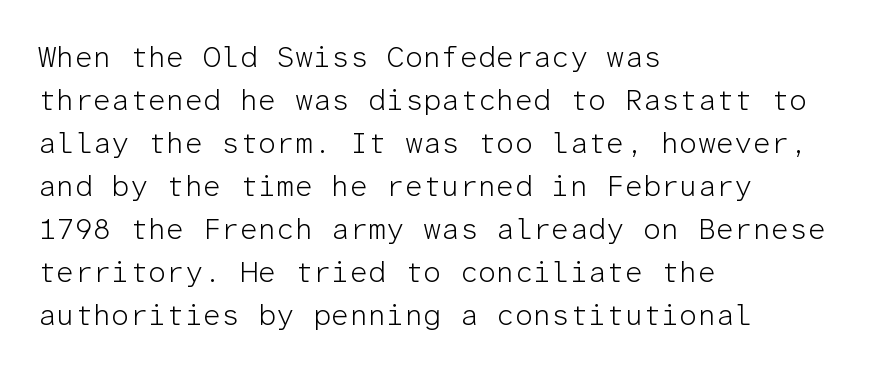
Q: Is the text bold? A: No.
Q: Is the text italic (slanted)? A: No, it is upright.
Q: Is the typeface a serif or a sans-serif typeface? A: Sans-serif.
Q: Is the text underlined? A: No.
Q: How is the paragraph aligned? A: Left-aligned.
Q: Is the spacing between letters normal or unusually wide? A: Normal.
Q: Is the spacing between lines tight, normal or loose? A: Normal.
Q: Width (condensed, normal, or wide)? A: Normal.
Q: Stroke contrast? A: Low.
Q: x-height? A: Medium.
Q: Monospaced? A: Yes.
